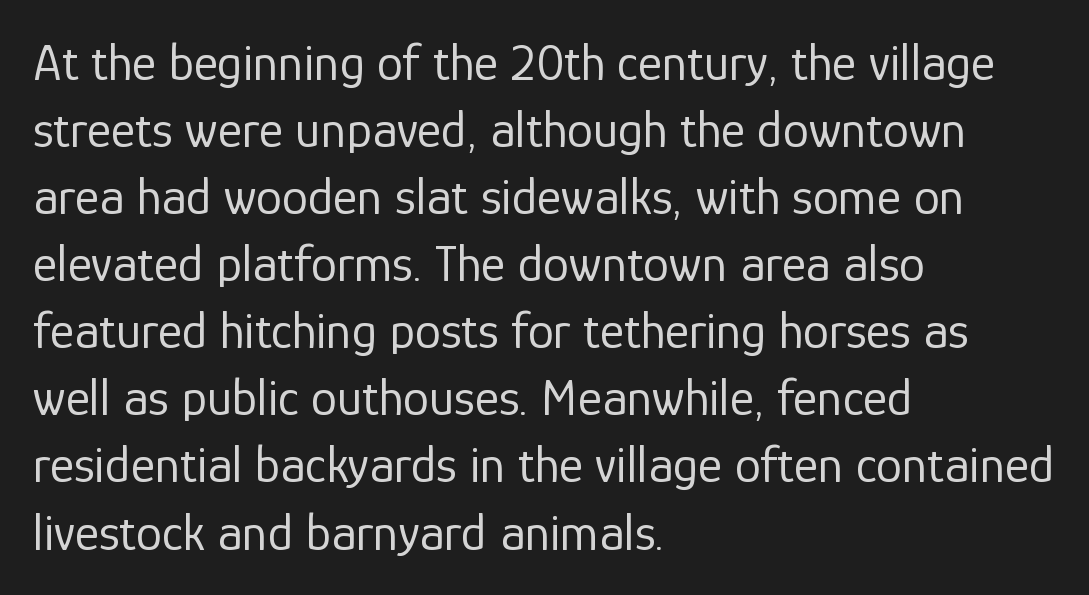
The image shows 52 px regular-weight sans-serif type, upright; set left-aligned, normal line spacing (1.29x), normal letter spacing, not underlined; low stroke contrast and a medium x-height.
